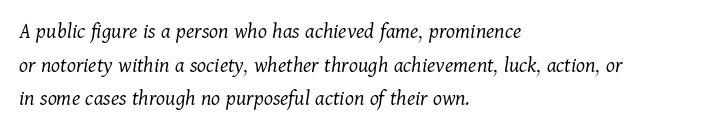
The image shows 23 px text type, italic (leaning right); set left-aligned, normal line spacing (1.46x), normal letter spacing, not underlined.
